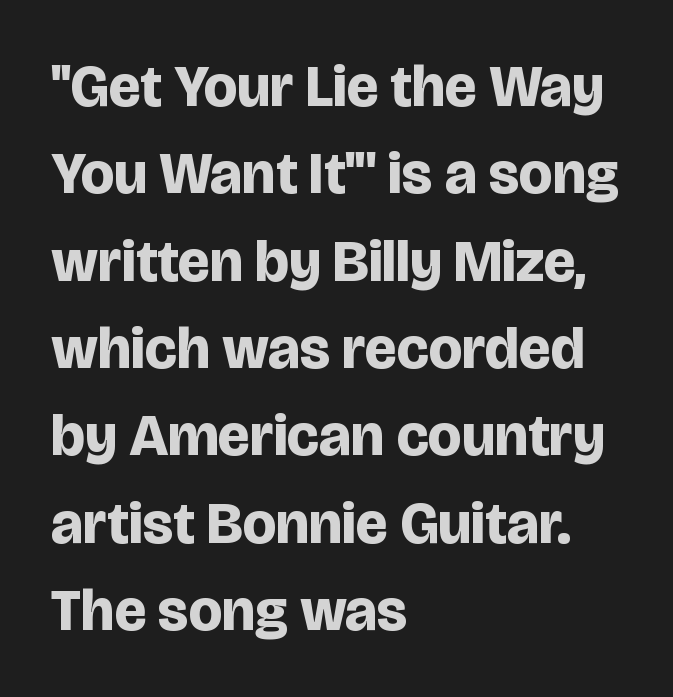
{"serif": "no", "italic": "no", "bold": "yes", "weight": "bold", "width": "normal", "stroke_contrast": "low", "x_height": "large", "monospaced": "no", "underline": "no", "align": "left", "line_spacing": "normal", "line_spacing_ratio": 1.48, "letter_spacing": "normal", "letter_spacing_em": 0.0, "glyph_px": 59}
